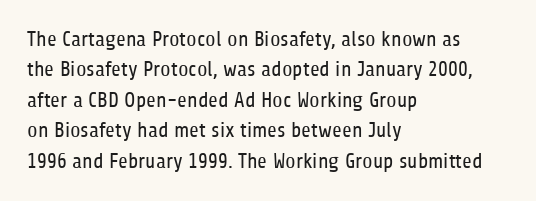
Q: Is the text bold? A: No.
Q: Is the text italic (slanted)? A: No, it is upright.
Q: Is the text underlined? A: No.
Q: How is the paragraph aligned? A: Left-aligned.
Q: Is the spacing between letters normal or unusually wide? A: Normal.
Q: Is the spacing between lines tight, normal or loose? A: Normal.
